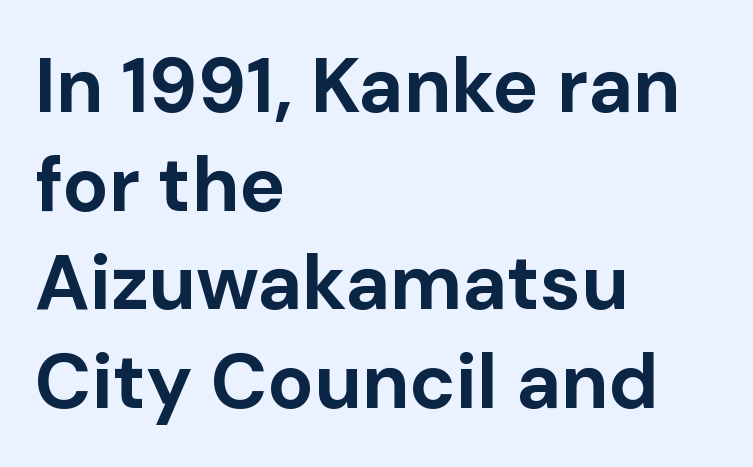
The image shows 77 px bold sans-serif type, upright; set left-aligned, normal line spacing (1.28x), normal letter spacing, not underlined; low stroke contrast and a medium x-height.
